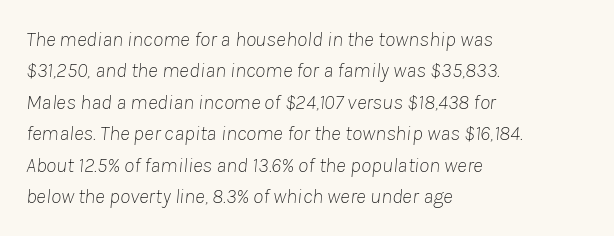
The image shows 21 px text type, italic (leaning right); set left-aligned, normal line spacing (1.5x), normal letter spacing, not underlined.
